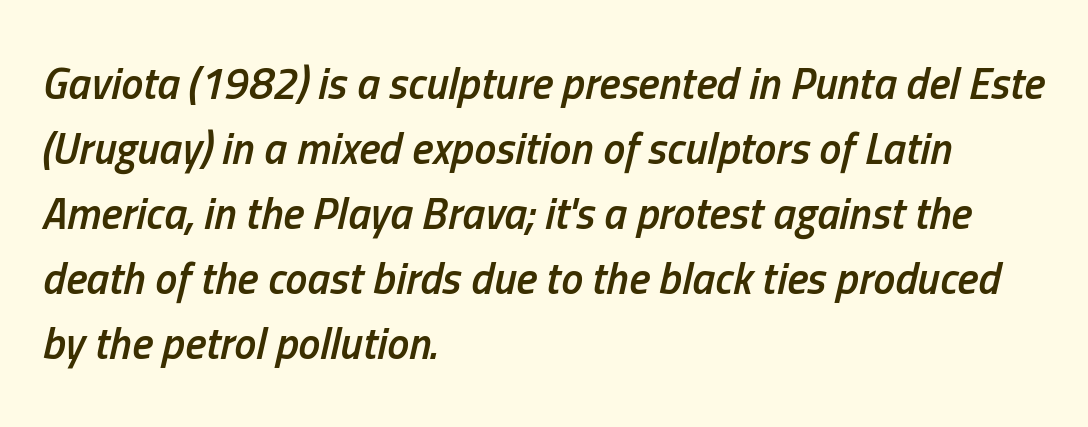
Reading down the block, your eye returns to a fixed left position each line. Characters are canted at an angle relative to the baseline's perpendicular. The face used here is proportionally spaced, like ordinary book or web type. The space directly below the letters is spotless. Heft: intermediate — a semibold. Default kerning and tracking; the words read as compact shapes.
